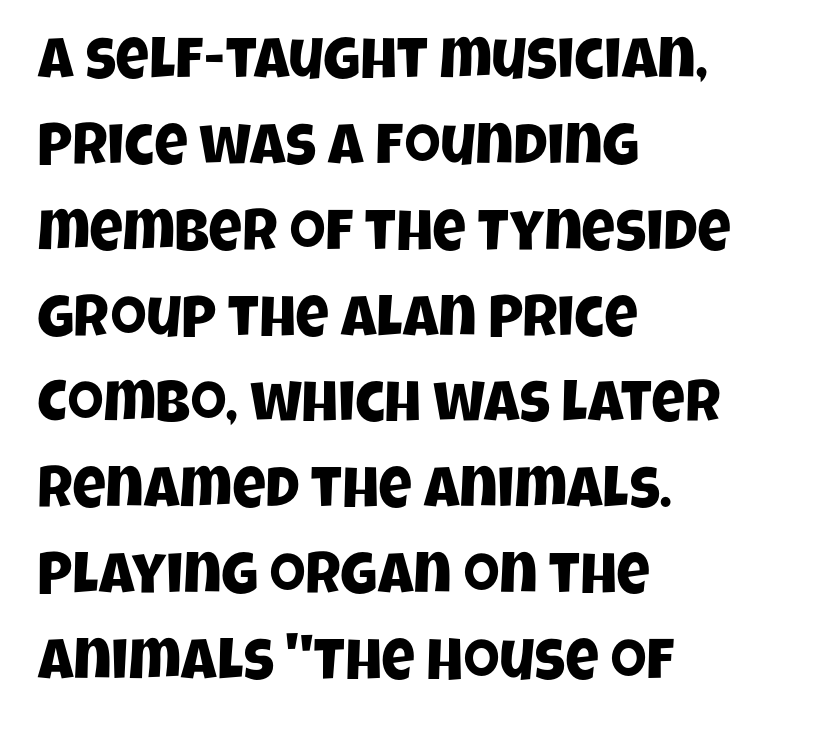
The leading is moderate, giving the passage an even texture. Students, note that the glyphs here touch the page at normal intervals. The passage is arranged the way most books set body copy — flush left. Note the varied advance widths — an 'i' is clearly narrower than an 'm'. This rendering employs a face without finishing strokes, i.e., a sans-serif. Just letters on the line, the space beneath them empty.
